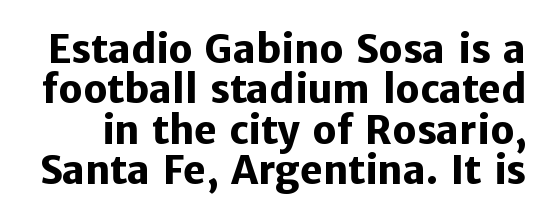
The image shows 38 px heavy sans-serif type, upright; set tight line spacing (1.06x), normal letter spacing, not underlined; low stroke contrast and a medium x-height.
